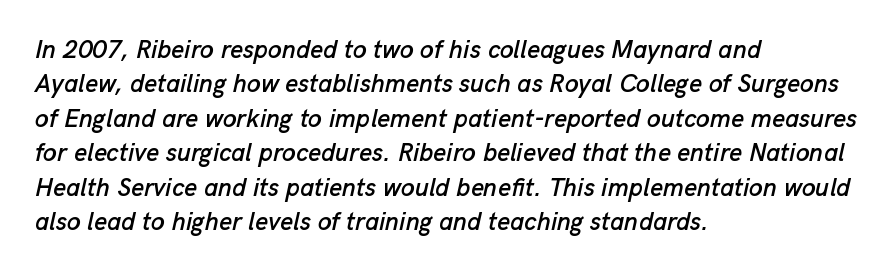
The image shows 25 px text type, italic (leaning right); set left-aligned, normal line spacing (1.38x), normal letter spacing, not underlined.
